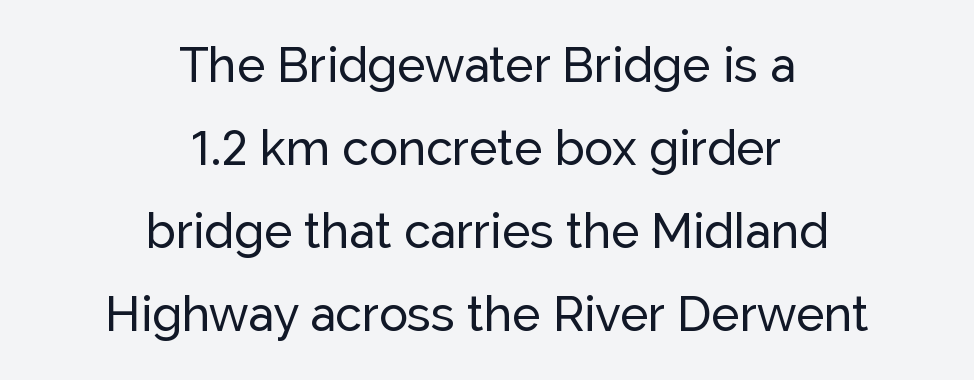
Q: Is the text italic (slanted)? A: No, it is upright.
Q: Is the typeface a serif or a sans-serif typeface? A: Sans-serif.
Q: Is the text underlined? A: No.
Q: How is the paragraph aligned? A: Centered.
Q: Is the spacing between letters normal or unusually wide? A: Normal.
Q: Width (condensed, normal, or wide)? A: Normal.
Q: Stroke contrast? A: Low.
Q: x-height? A: Medium.
Q: Monospaced? A: No.
